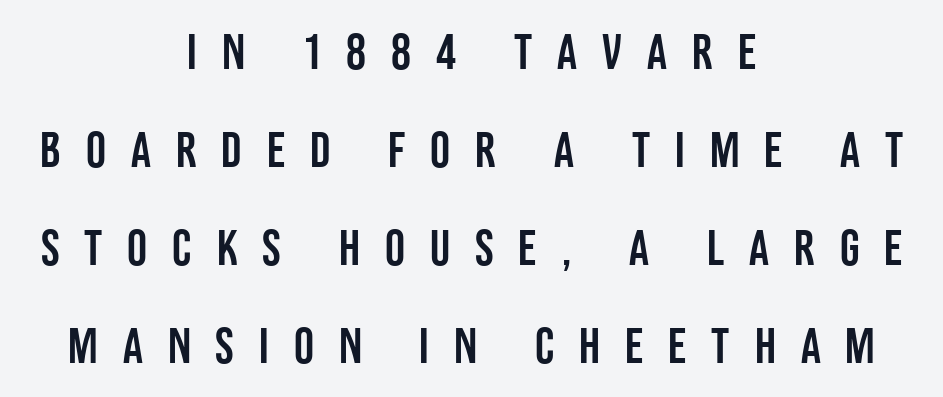
{"serif": "no", "italic": "no", "width": "condensed", "stroke_contrast": "low", "x_height": "large", "monospaced": "no", "underline": "no", "align": "center", "line_spacing": "loose", "line_spacing_ratio": 1.96, "letter_spacing": "wide", "letter_spacing_em": 0.5, "glyph_px": 50}
